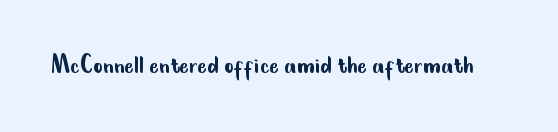
The image shows 29 px regular-weight, condensed sans-serif type, upright; set normal letter spacing, not underlined; low stroke contrast and a small x-height.
